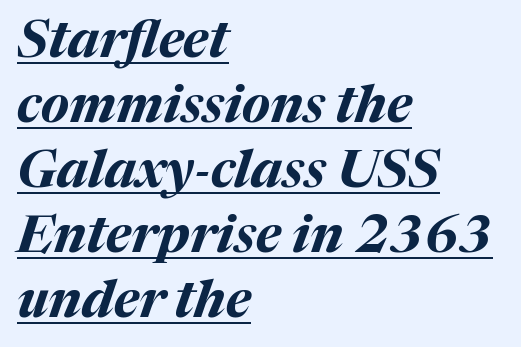
Q: Is the text bold? A: Yes.
Q: Is the text italic (slanted)? A: Yes, it leans right by about 17 degrees.
Q: Is the text underlined? A: Yes.
Q: How is the paragraph aligned? A: Left-aligned.
Q: Is the spacing between letters normal or unusually wide? A: Normal.
Q: Is the spacing between lines tight, normal or loose? A: Normal.
Q: Width (condensed, normal, or wide)? A: Normal.
Q: Stroke contrast? A: Medium.
Q: x-height? A: Medium.
Q: Monospaced? A: No.
